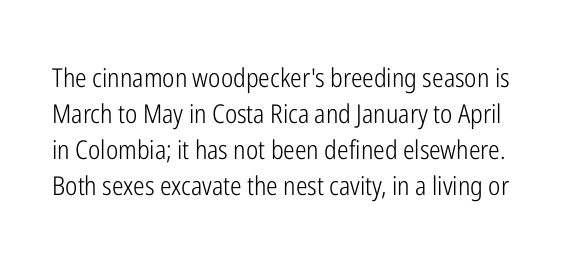
The image shows 26 px text type, upright; set normal line spacing (1.38x), normal letter spacing, not underlined.
